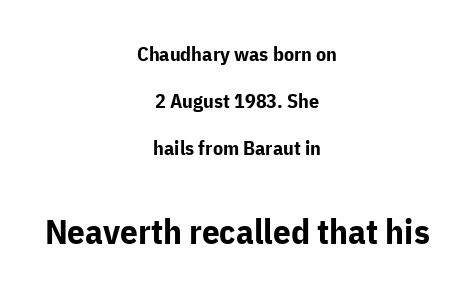
Q: Is the text bold? A: Yes.
Q: Is the text italic (slanted)? A: No, it is upright.
Q: Is the typeface a serif or a sans-serif typeface? A: Sans-serif.
Q: Is the text underlined? A: No.
Q: How is the paragraph aligned? A: Centered.
Q: Is the spacing between letters normal or unusually wide? A: Normal.
Q: Is the spacing between lines tight, normal or loose? A: Loose.
Q: Which block of text is set in a larger size, the first (top) or the second (bottom)? A: The second (bottom) one.
Q: Width (condensed, normal, or wide)? A: Normal.
Q: Stroke contrast? A: Low.
Q: x-height? A: Medium.
Q: Monospaced? A: No.
